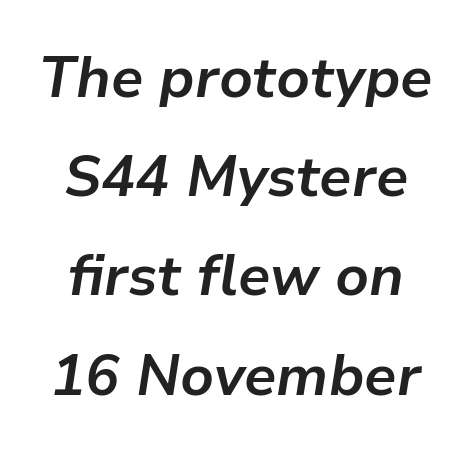
Do the characters align in a grid? No, the font is proportional. The typography opts for an oblique posture over an upright one. The characters look thick and weighty, a clear bold. Here the glyphs are tracked normally, forming tight word shapes.
